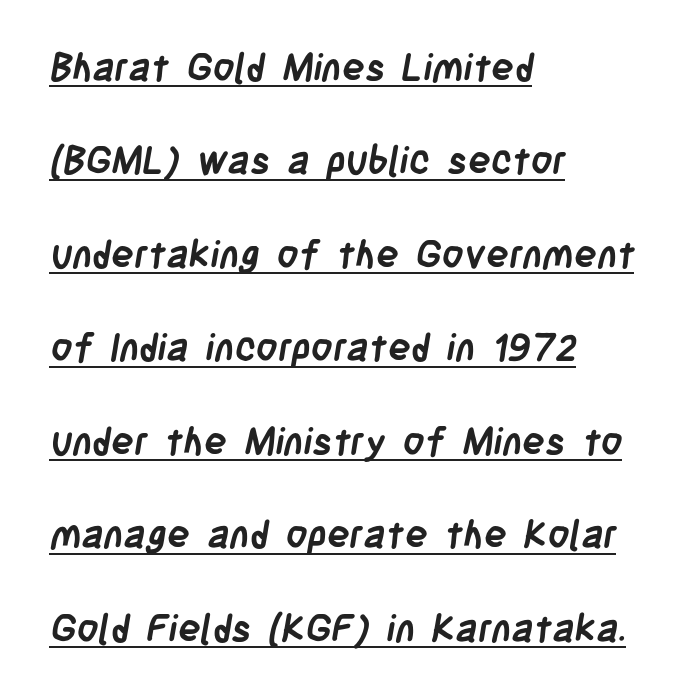
{"serif": "no", "bold": "yes", "weight": "semibold", "width": "condensed", "stroke_contrast": "low", "x_height": "large", "monospaced": "no", "underline": "yes", "align": "left", "line_spacing": "loose", "line_spacing_ratio": 2.46, "letter_spacing": "normal", "letter_spacing_em": 0.0, "glyph_px": 38}
